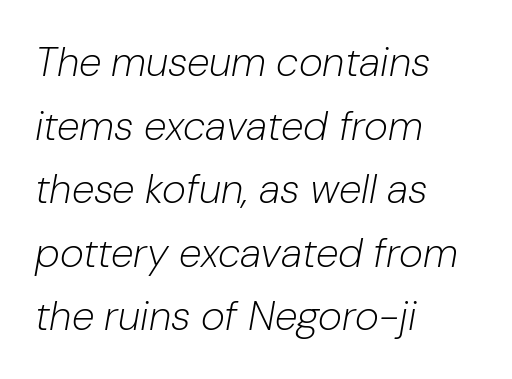
The image shows 41 px light type, italic (leaning right); set left-aligned, normal line spacing (1.55x), normal letter spacing, not underlined; low stroke contrast and a medium x-height.
